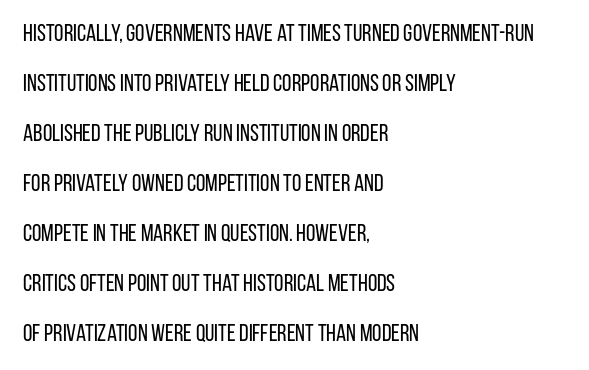
Q: Is the text bold? A: No.
Q: Is the text italic (slanted)? A: No, it is upright.
Q: Is the text underlined? A: No.
Q: How is the paragraph aligned? A: Left-aligned.
Q: Is the spacing between letters normal or unusually wide? A: Normal.
Q: Is the spacing between lines tight, normal or loose? A: Loose.
